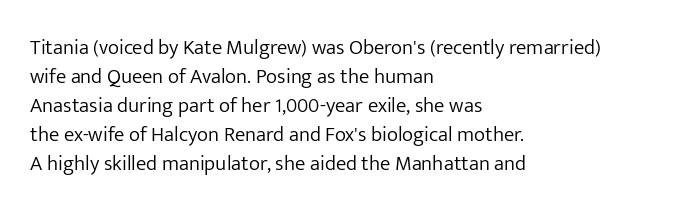
{"italic": "no", "bold": "no", "underline": "no", "align": "left", "line_spacing": "normal", "line_spacing_ratio": 1.38, "letter_spacing": "normal", "letter_spacing_em": 0.0, "glyph_px": 21}
